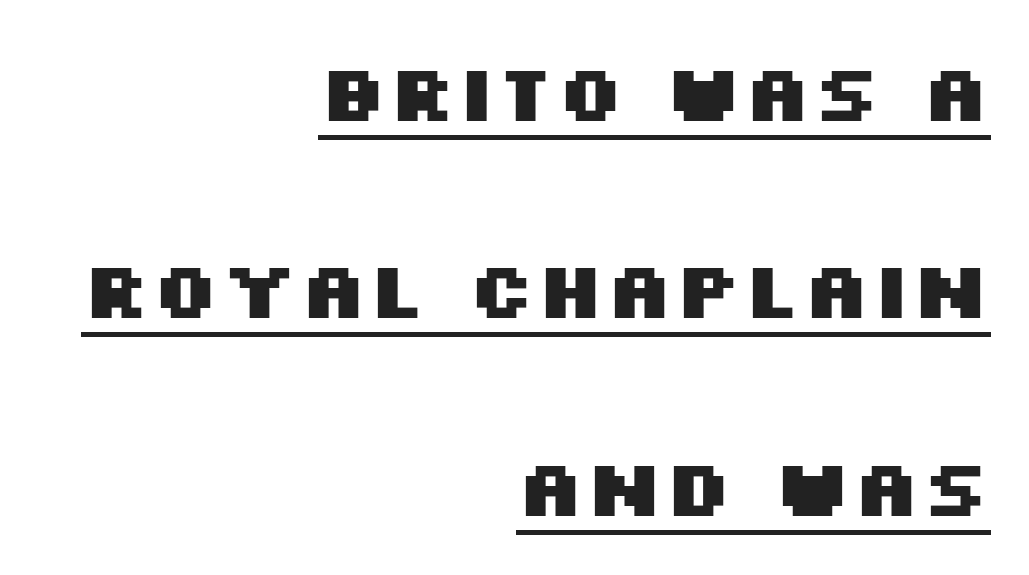
Q: Is the text bold? A: Yes.
Q: Is the text italic (slanted)? A: No, it is upright.
Q: Is the typeface a serif or a sans-serif typeface? A: Sans-serif.
Q: Is the text underlined? A: Yes.
Q: How is the paragraph aligned? A: Right-aligned.
Q: Is the spacing between letters normal or unusually wide? A: Normal.
Q: Is the spacing between lines tight, normal or loose? A: Loose.
Q: Width (condensed, normal, or wide)? A: Wide.
Q: Stroke contrast? A: Medium.
Q: x-height? A: Large.
Q: Monospaced? A: No.
